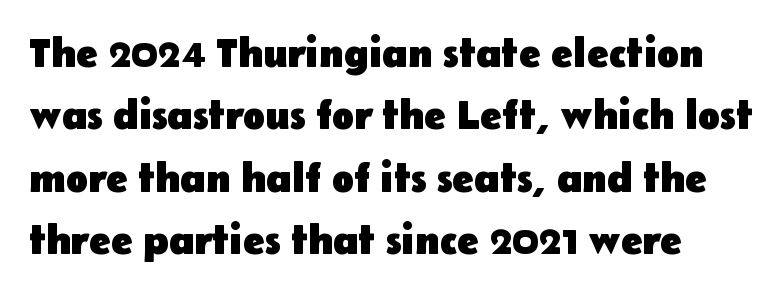
{"serif": "no", "italic": "no", "bold": "yes", "weight": "heavy", "width": "normal", "stroke_contrast": "low", "x_height": "medium", "monospaced": "no", "underline": "no", "align": "left", "line_spacing": "normal", "line_spacing_ratio": 1.52, "letter_spacing": "normal", "letter_spacing_em": 0.0, "glyph_px": 41}
